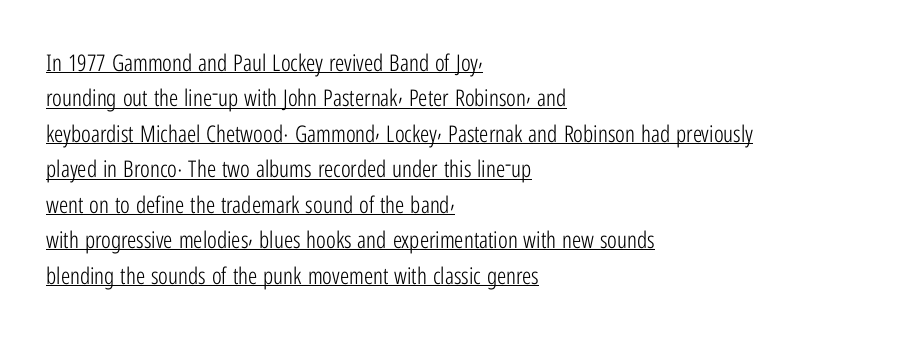
Line beginnings align vertically; line endings do not. What's the leading like? Ordinary, nothing unusual. No letter is thick-stroked: the sample isn't bold. Quick note: not italic, upright. You can see a thin bar hugging the bottom of the glyphs. Compared with typical body copy, the letter spacing here is the same.
